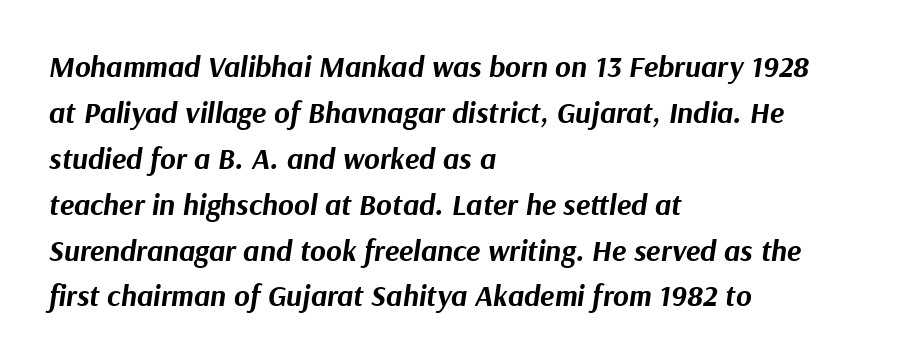
Normally led — the rows are evenly, conventionally spaced. Every row of glyphs begins at an identical x-position on the left. The typesetting leans heavy: a genuine bold. The whole block is typeset with a tilt. The space directly below the letters is spotless. Note the varied advance widths — an 'i' is clearly narrower than an 'm'.
